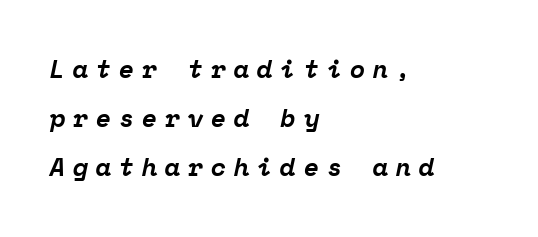
{"italic": "yes", "lean": "right", "slant_degrees": 12, "bold": "yes", "underline": "no", "align": "left", "line_spacing": "loose", "line_spacing_ratio": 1.97, "letter_spacing": "wide", "letter_spacing_em": 0.31, "glyph_px": 25}
